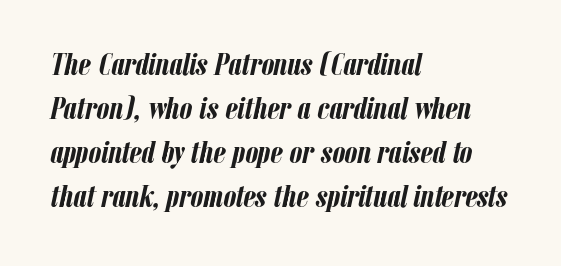
Q: Is the text bold? A: Yes.
Q: Is the text italic (slanted)? A: Yes, it leans right by about 12 degrees.
Q: Is the text underlined? A: No.
Q: How is the paragraph aligned? A: Left-aligned.
Q: Is the spacing between letters normal or unusually wide? A: Normal.
Q: Is the spacing between lines tight, normal or loose? A: Normal.
Q: Width (condensed, normal, or wide)? A: Condensed.
Q: Stroke contrast? A: Low.
Q: x-height? A: Medium.
Q: Monospaced? A: No.
